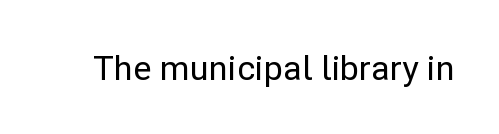
{"serif": "no", "italic": "no", "width": "normal", "stroke_contrast": "low", "x_height": "medium", "monospaced": "no", "underline": "no", "letter_spacing": "normal", "letter_spacing_em": 0.0, "glyph_px": 34}
